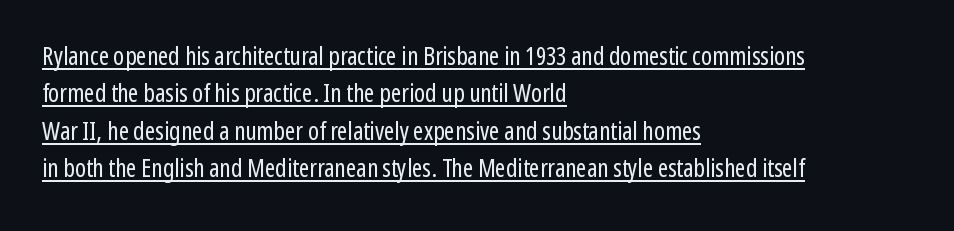
The image shows 25 px text type, upright; set left-aligned, normal line spacing (1.5x), normal letter spacing, underlined.
